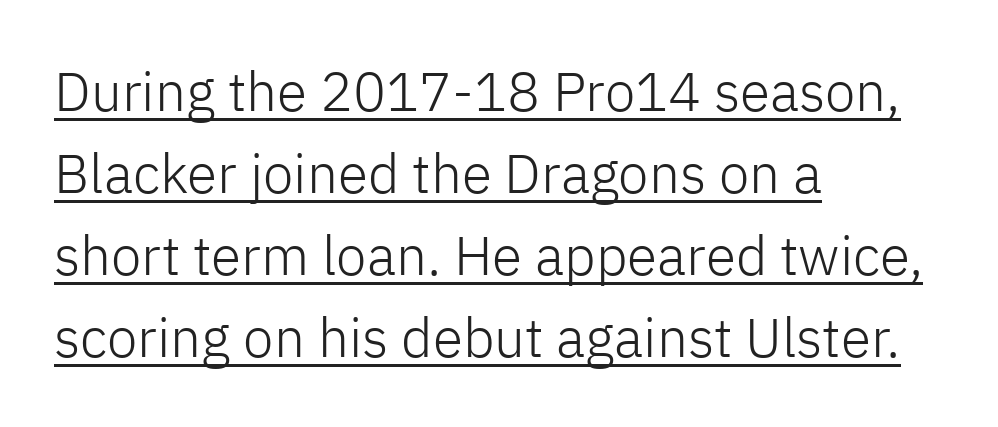
{"serif": "no", "italic": "no", "bold": "no", "weight": "light", "width": "normal", "stroke_contrast": "low", "x_height": "medium", "monospaced": "no", "underline": "yes", "align": "left", "line_spacing": "normal", "line_spacing_ratio": 1.49, "letter_spacing": "normal", "letter_spacing_em": 0.0, "glyph_px": 55}
